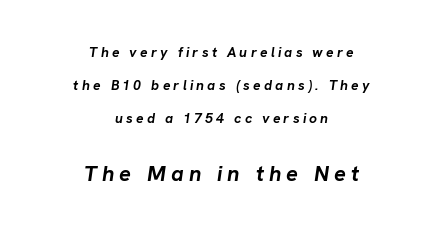
The face used here has a pronounced slope to its letters. The typesetting leans heavy: a genuine bold. Size contrast runs from small at the top to large at the bottom. Substantial extra tracking has been applied to these lines. Underline: absent. Notice how the passage keeps no hard edge, just a central spine.
